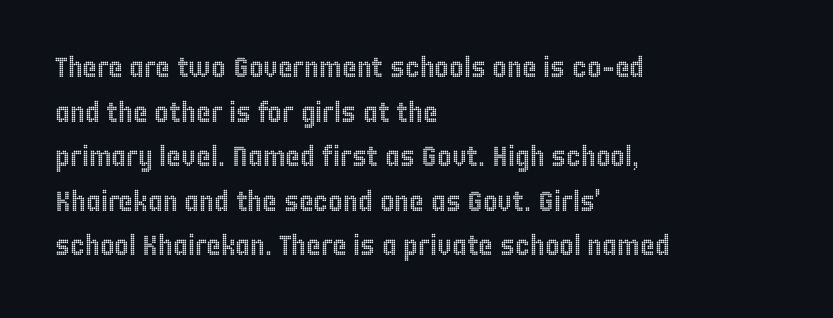
{"italic": "no", "width": "condensed", "x_height": "large", "monospaced": "no", "underline": "no", "align": "left", "line_spacing": "normal", "line_spacing_ratio": 1.59, "letter_spacing": "normal", "letter_spacing_em": 0.0, "glyph_px": 28}
